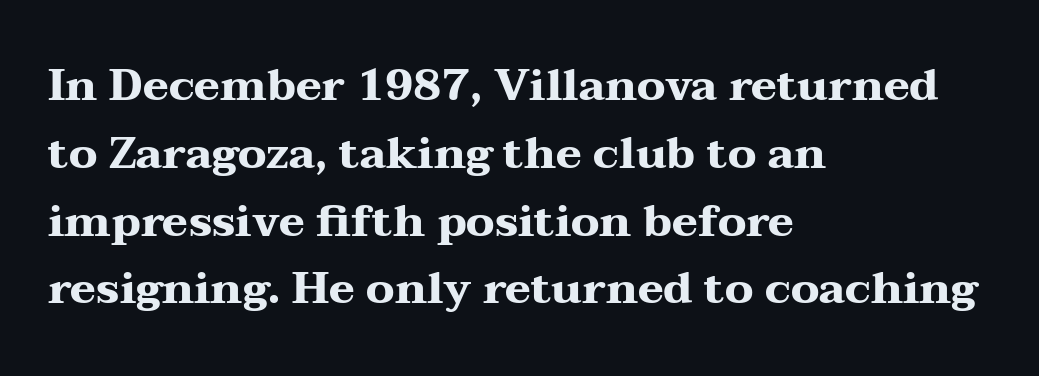
These lines sit exactly where default settings would place them. The letters carry serifs — small finishing strokes at the ends of their stems. Weight check: bold — yes, fully. The foot of each line stays bare and open. Think of a printed novel: that variable character pitch is what you see here. The type sits square on the baseline with zero lean.
